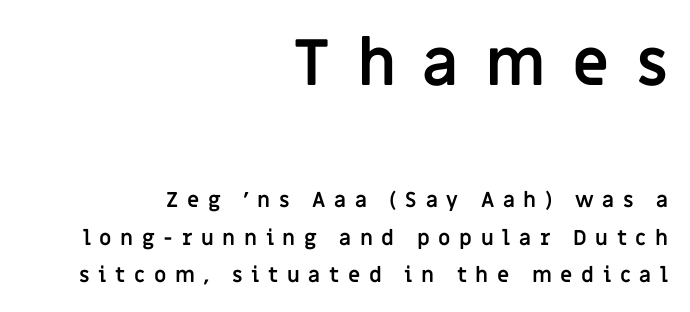
The image shows 64 px semibold sans-serif type, upright; set right-aligned, line spacing 1.77x, unusually wide letter spacing (+0.41 em), not underlined; the first (top) block is 3.05x larger; low stroke contrast and a large x-height.
